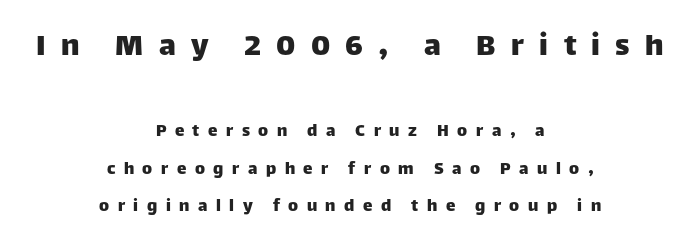
The image shows 34 px sans-serif type, upright; set centered, loose line spacing (1.95x), unusually wide letter spacing (+0.45 em), not underlined; the first (top) block is 1.79x larger; low stroke contrast and a large x-height.
